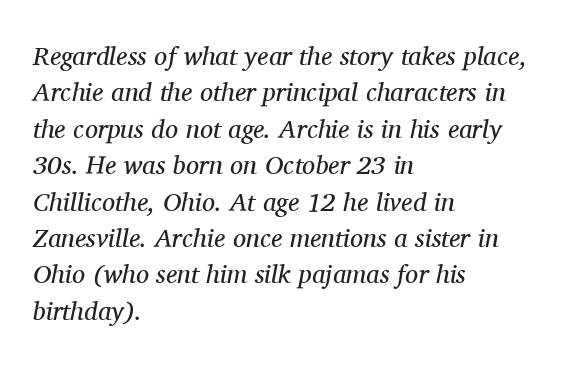
The image shows 26 px text type, italic (leaning right); set left-aligned, normal line spacing (1.4x), normal letter spacing, not underlined.
